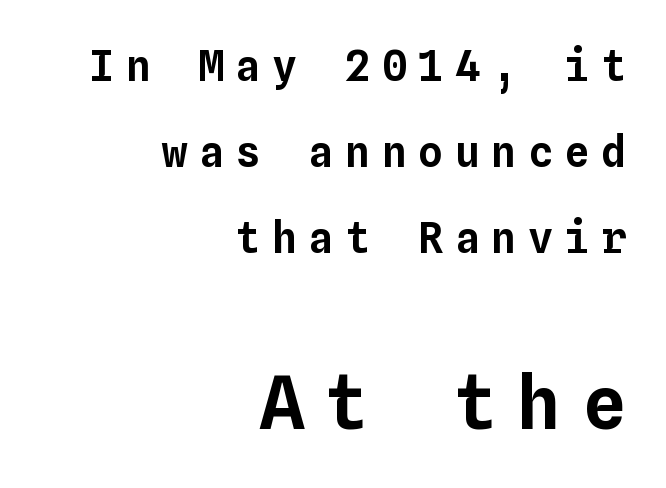
Q: Is the text italic (slanted)? A: No, it is upright.
Q: Is the text underlined? A: No.
Q: How is the paragraph aligned? A: Right-aligned.
Q: Is the spacing between letters normal or unusually wide? A: Unusually wide.
Q: Is the spacing between lines tight, normal or loose? A: Loose.
Q: Which block of text is set in a larger size, the first (top) or the second (bottom)? A: The second (bottom) one.
Q: Width (condensed, normal, or wide)? A: Normal.
Q: Stroke contrast? A: Low.
Q: x-height? A: Medium.
Q: Monospaced? A: Yes.
